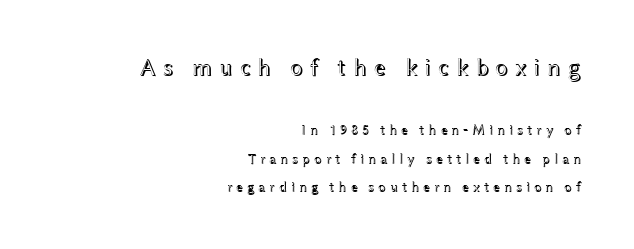
The image shows 24 px text type, upright; set right-aligned, loose line spacing (2.04x), unusually wide letter spacing (+0.26 em), not underlined; the first (top) block is 1.71x larger.
